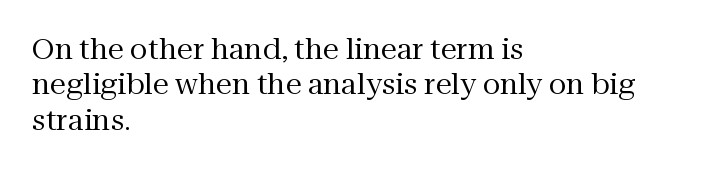
The image shows 29 px regular-weight serif type, upright; set left-aligned, line spacing 1.22x, normal letter spacing, not underlined; medium stroke contrast and a medium x-height.
